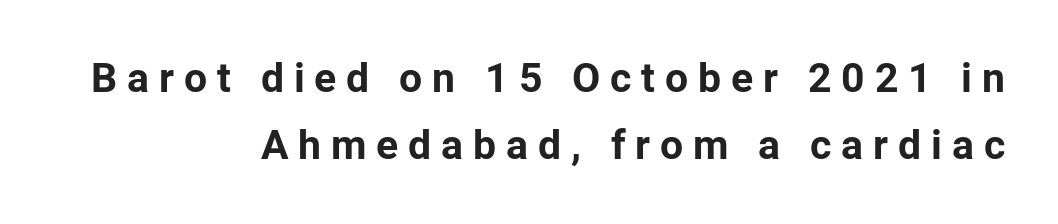
Q: Is the text bold? A: Yes.
Q: Is the text italic (slanted)? A: No, it is upright.
Q: Is the typeface a serif or a sans-serif typeface? A: Sans-serif.
Q: Is the text underlined? A: No.
Q: How is the paragraph aligned? A: Right-aligned.
Q: Is the spacing between letters normal or unusually wide? A: Unusually wide.
Q: Is the spacing between lines tight, normal or loose? A: Normal.
Q: Width (condensed, normal, or wide)? A: Normal.
Q: Stroke contrast? A: Low.
Q: x-height? A: Medium.
Q: Monospaced? A: No.
